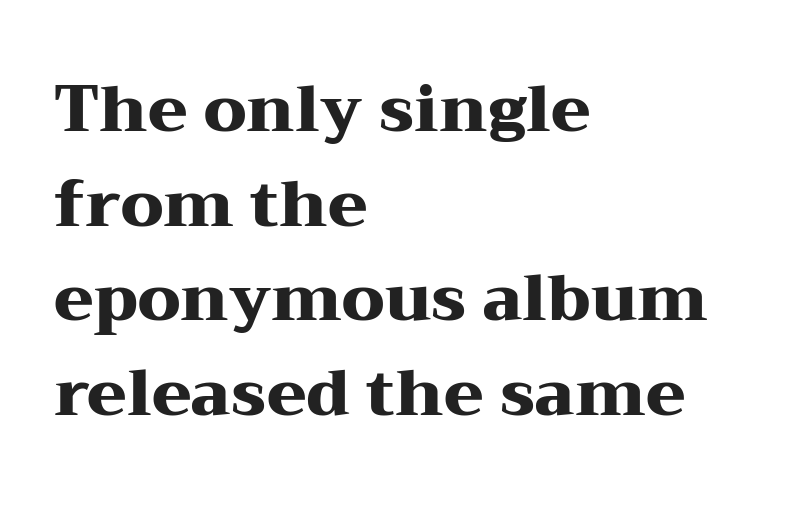
Q: Is the text bold? A: Yes.
Q: Is the text italic (slanted)? A: No, it is upright.
Q: Is the typeface a serif or a sans-serif typeface? A: Serif.
Q: Is the text underlined? A: No.
Q: How is the paragraph aligned? A: Left-aligned.
Q: Is the spacing between letters normal or unusually wide? A: Normal.
Q: Is the spacing between lines tight, normal or loose? A: Normal.
Q: Width (condensed, normal, or wide)? A: Wide.
Q: Stroke contrast? A: Medium.
Q: x-height? A: Medium.
Q: Monospaced? A: No.
